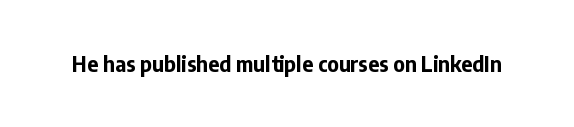
{"italic": "no", "bold": "yes", "underline": "no", "letter_spacing": "normal", "letter_spacing_em": 0.0, "glyph_px": 21}
